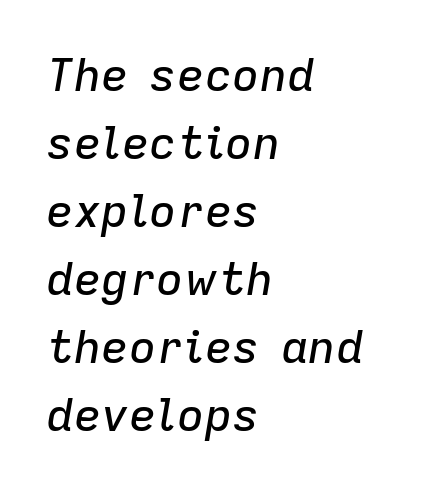
Q: Is the text italic (slanted)? A: Yes, it leans right by about 9 degrees.
Q: Is the text underlined? A: No.
Q: How is the paragraph aligned? A: Left-aligned.
Q: Is the spacing between letters normal or unusually wide? A: Normal.
Q: Is the spacing between lines tight, normal or loose? A: Normal.
Q: Width (condensed, normal, or wide)? A: Normal.
Q: Stroke contrast? A: Low.
Q: x-height? A: Medium.
Q: Monospaced? A: No.
